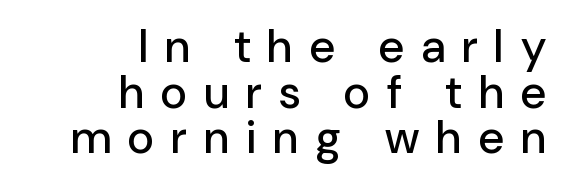
The image shows 46 px sans-serif type, upright; set right-aligned, tight line spacing (0.99x), unusually wide letter spacing (+0.37 em), not underlined; low stroke contrast and a medium x-height.
